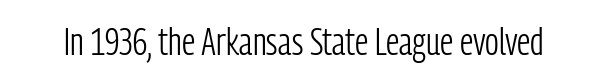
Q: Is the text bold? A: No.
Q: Is the text italic (slanted)? A: No, it is upright.
Q: Is the typeface a serif or a sans-serif typeface? A: Sans-serif.
Q: Is the text underlined? A: No.
Q: Is the spacing between letters normal or unusually wide? A: Normal.
Q: Width (condensed, normal, or wide)? A: Condensed.
Q: Stroke contrast? A: Low.
Q: x-height? A: Medium.
Q: Monospaced? A: No.
